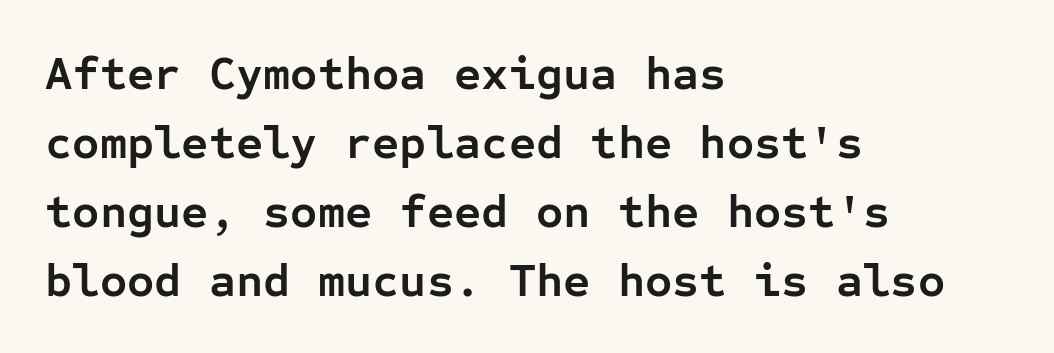
{"serif": "no", "italic": "no", "bold": "yes", "weight": "semibold", "width": "normal", "stroke_contrast": "low", "x_height": "medium", "monospaced": "yes", "underline": "no", "align": "left", "line_spacing": "normal", "line_spacing_ratio": 1.47, "letter_spacing": "normal", "letter_spacing_em": 0.0, "glyph_px": 47}
